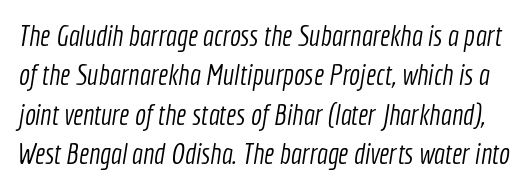
This block has exactly the height ordinary leading produces. Characters follow at the spacing the type designer built in. Looks like regular typesetting: each glyph gets only the width it needs. The characters display no serif detailing; their extremities are plain. No heavy texture on the line: the type isn't bold.
